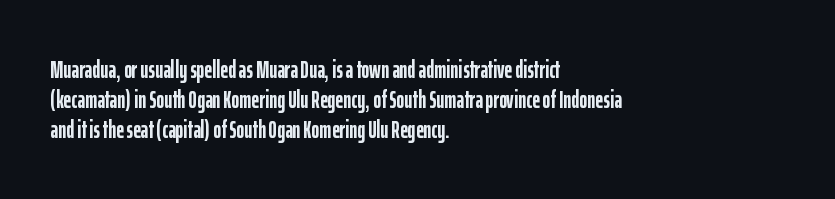
The image shows 24 px bold type, upright; set left-aligned, normal line spacing (1.25x), normal letter spacing, not underlined.
